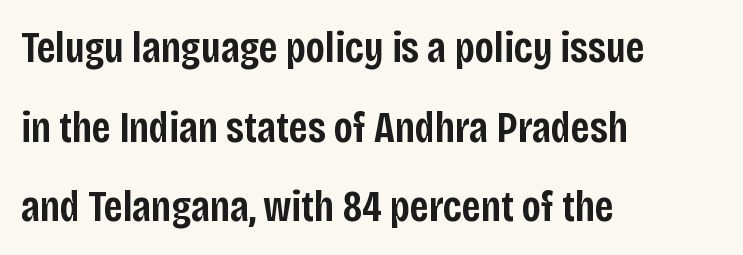
The letters are semibold — heavier than regular but short of a full bold. This sample has the flowing, uneven cadence of proportional lettering. Honestly, there is no underline to notice here at all. The ragged edge is on the right, which tells us the setting is flush left.
